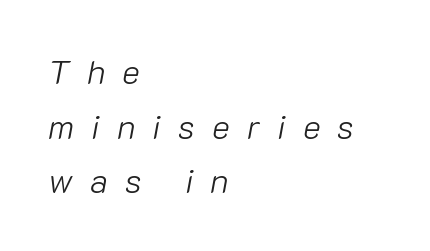
Q: Is the text bold? A: No.
Q: Is the text italic (slanted)? A: Yes, it leans right by about 10 degrees.
Q: Is the text underlined? A: No.
Q: How is the paragraph aligned? A: Left-aligned.
Q: Is the spacing between letters normal or unusually wide? A: Unusually wide.
Q: Is the spacing between lines tight, normal or loose? A: Normal.
Q: Width (condensed, normal, or wide)? A: Normal.
Q: Stroke contrast? A: Low.
Q: x-height? A: Medium.
Q: Monospaced? A: No.
